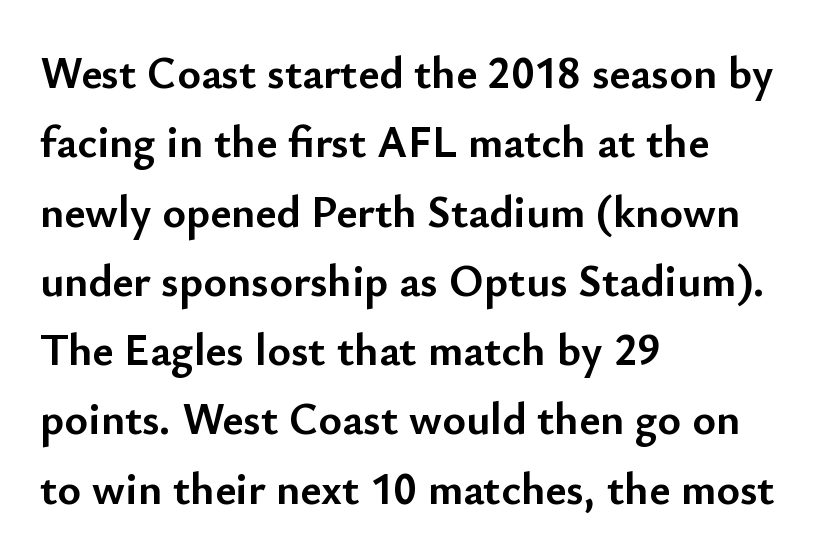
{"serif": "no", "italic": "no", "bold": "yes", "weight": "semibold", "width": "normal", "stroke_contrast": "low", "x_height": "small", "monospaced": "no", "underline": "no", "align": "left", "line_spacing": "normal", "line_spacing_ratio": 1.54, "letter_spacing": "normal", "letter_spacing_em": 0.0, "glyph_px": 45}
